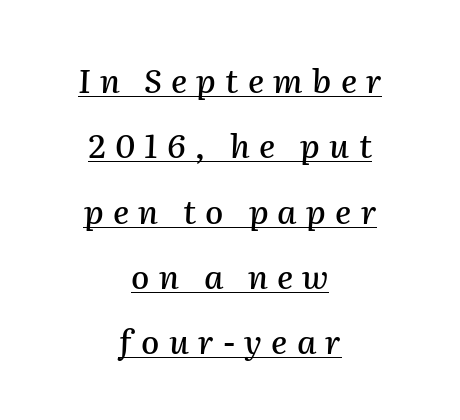
The image shows 33 px text type, italic (leaning right); set centered, loose line spacing (1.98x), unusually wide letter spacing (+0.28 em), underlined; medium stroke contrast and a medium x-height.
